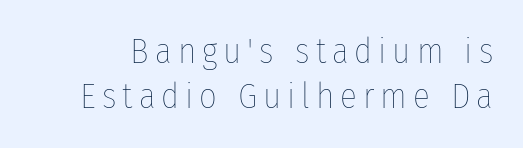
The image shows 35 px thin, condensed type, upright; set normal line spacing (1.28x), not underlined; low stroke contrast and a medium x-height.
